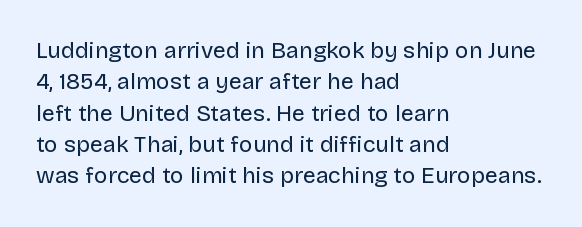
The image shows 23 px text type, upright; set left-aligned, normal line spacing (1.36x), normal letter spacing, not underlined.
